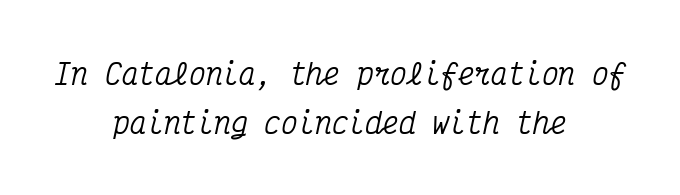
The type is set solid horizontally, with unmodified tracking. The passage shown is not underscored anywhere. This sample uses an oblique cut, with every glyph tilted off the vertical. Short and long lines alike share a common midpoint.
